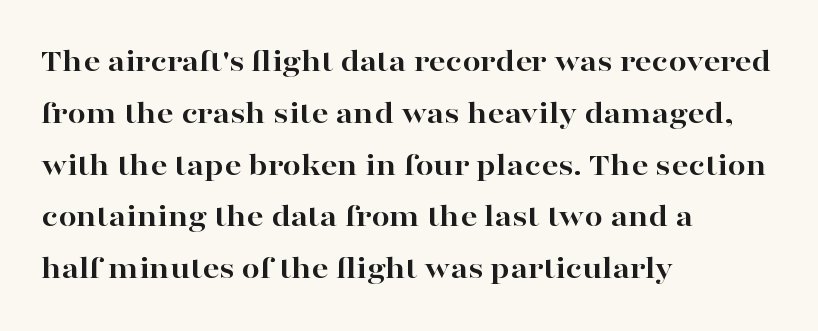
Q: Is the text bold? A: Yes.
Q: Is the text italic (slanted)? A: No, it is upright.
Q: Is the typeface a serif or a sans-serif typeface? A: Serif.
Q: Is the text underlined? A: No.
Q: How is the paragraph aligned? A: Left-aligned.
Q: Is the spacing between letters normal or unusually wide? A: Normal.
Q: Is the spacing between lines tight, normal or loose? A: Normal.
Q: Width (condensed, normal, or wide)? A: Wide.
Q: Stroke contrast? A: High.
Q: x-height? A: Medium.
Q: Monospaced? A: No.
